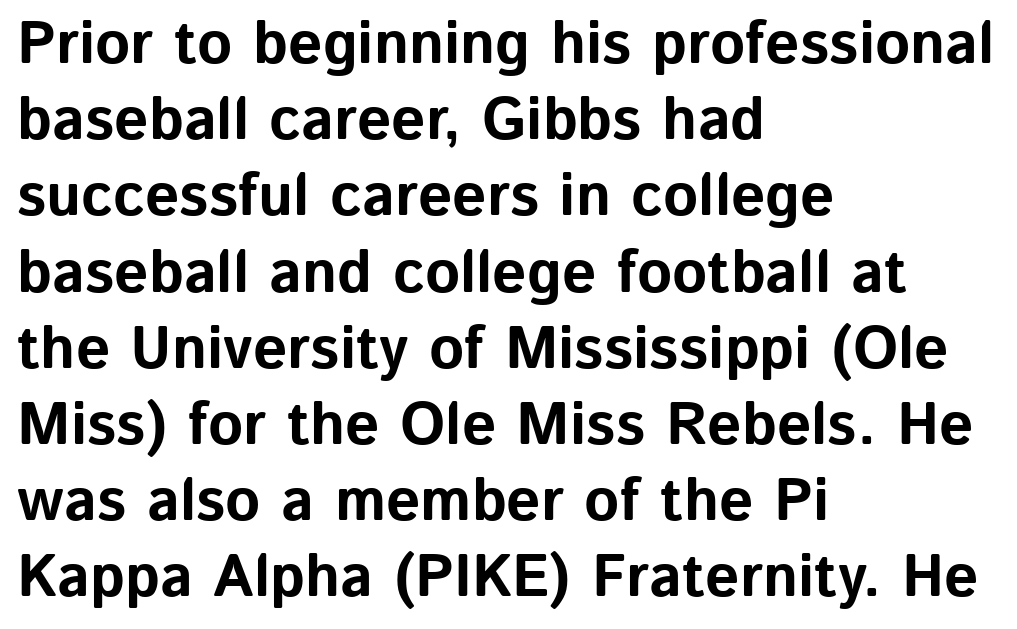
{"serif": "no", "italic": "no", "bold": "yes", "weight": "bold", "width": "normal", "stroke_contrast": "low", "x_height": "medium", "monospaced": "no", "underline": "no", "align": "left", "line_spacing": "normal", "line_spacing_ratio": 1.27, "letter_spacing": "normal", "letter_spacing_em": 0.0, "glyph_px": 60}
